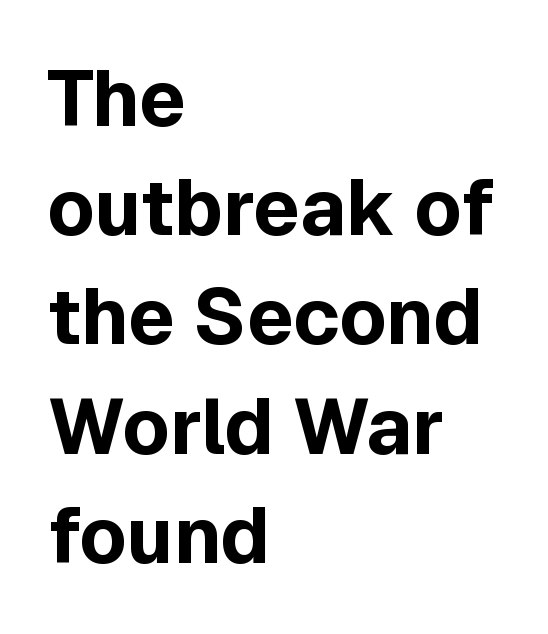
The image shows 78 px bold sans-serif type, upright; set left-aligned, normal line spacing (1.4x), normal letter spacing, not underlined; a medium x-height.
